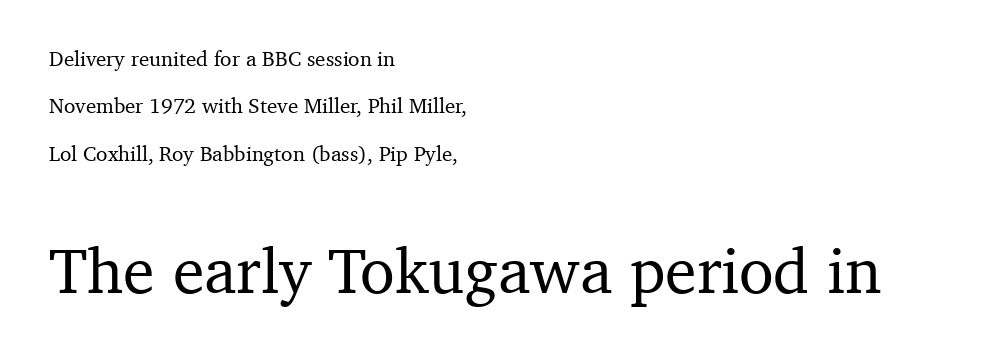
The image shows 64 px serif type, upright; set left-aligned, loose line spacing (2.26x), normal letter spacing, not underlined; the second (bottom) block is 3.05x larger; medium stroke contrast and a medium x-height.
